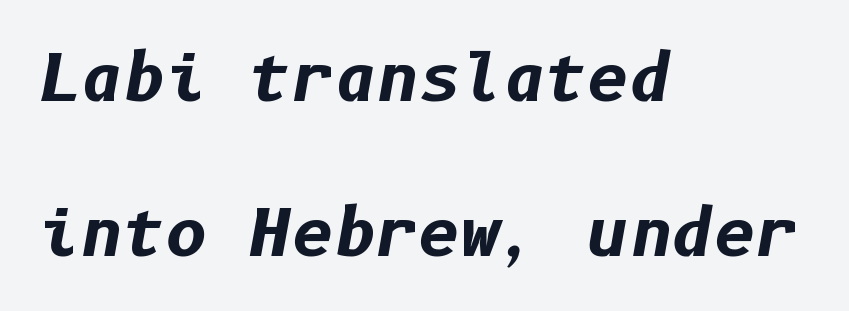
Q: Is the text bold? A: Yes.
Q: Is the text italic (slanted)? A: Yes, it leans right by about 10 degrees.
Q: Is the text underlined? A: No.
Q: How is the paragraph aligned? A: Left-aligned.
Q: Is the spacing between letters normal or unusually wide? A: Normal.
Q: Is the spacing between lines tight, normal or loose? A: Loose.
Q: Width (condensed, normal, or wide)? A: Normal.
Q: Stroke contrast? A: Low.
Q: x-height? A: Medium.
